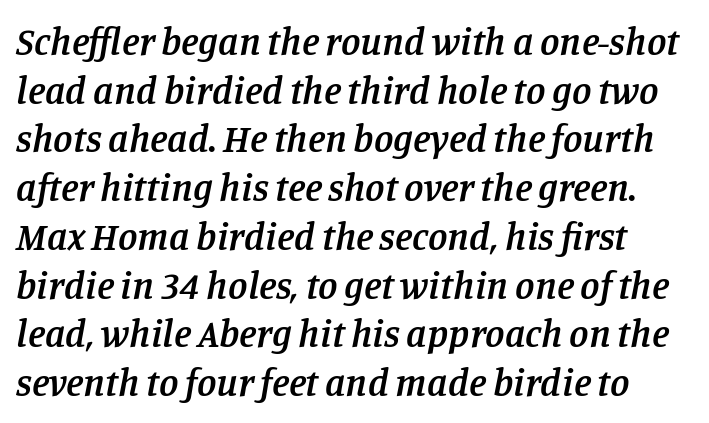
Q: Is the text bold? A: Semi-bold.
Q: Is the text italic (slanted)? A: Yes, it leans right by about 11 degrees.
Q: Is the typeface a serif or a sans-serif typeface? A: Serif.
Q: Is the text underlined? A: No.
Q: Is the spacing between letters normal or unusually wide? A: Normal.
Q: Is the spacing between lines tight, normal or loose? A: Normal.
Q: Width (condensed, normal, or wide)? A: Normal.
Q: Stroke contrast? A: Low.
Q: x-height? A: Large.
Q: Monospaced? A: No.
